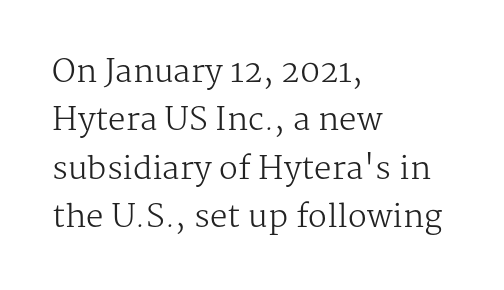
Note the varied advance widths — an 'i' is clearly narrower than an 'm'. The setting favours the left margin, as ordinary paragraphs usually do. The font sits on the lighter half of the weight spectrum, regular included. Ascenders rise straight up at ninety degrees. Examine the stroke ends and you'll spot serifs.
